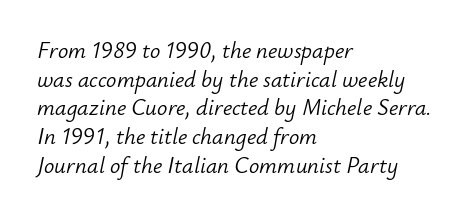
The image shows 23 px text type, italic (leaning right); set left-aligned, normal line spacing (1.25x), normal letter spacing, not underlined.
